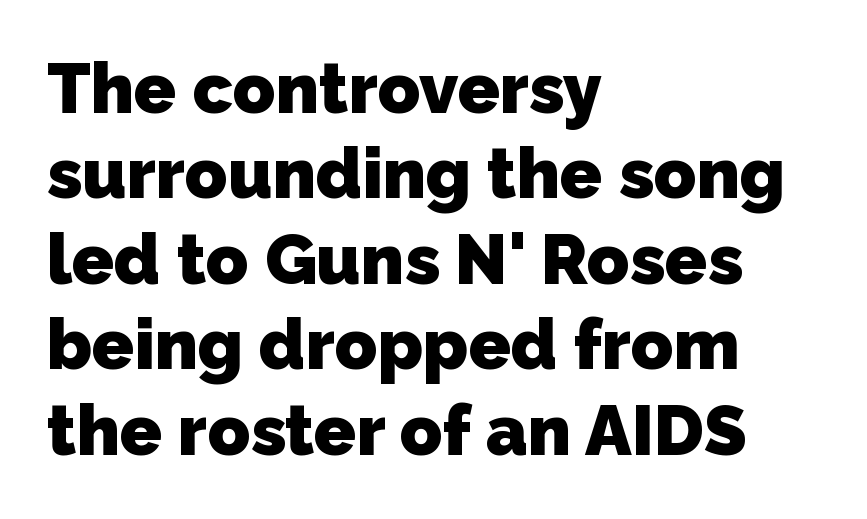
{"serif": "no", "bold": "yes", "weight": "heavy", "width": "normal", "stroke_contrast": "low", "x_height": "medium", "monospaced": "no", "underline": "no", "align": "left", "line_spacing_ratio": 1.22, "letter_spacing": "normal", "letter_spacing_em": 0.0, "glyph_px": 70}
